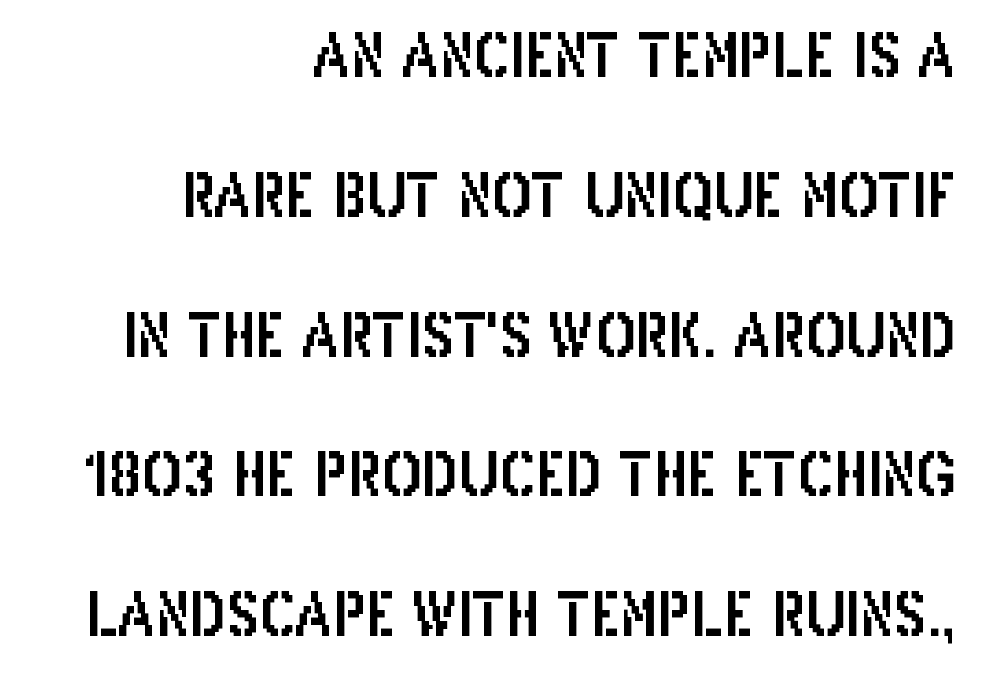
Anything drawn beneath the words? Only blank space. The lines in this sample share a right terminus and differ only in where they begin. This sample has the flowing, uneven cadence of proportional lettering. The letterforms sit shoulder to shoulder at normal distance. These lines are composed in type without serifs.
